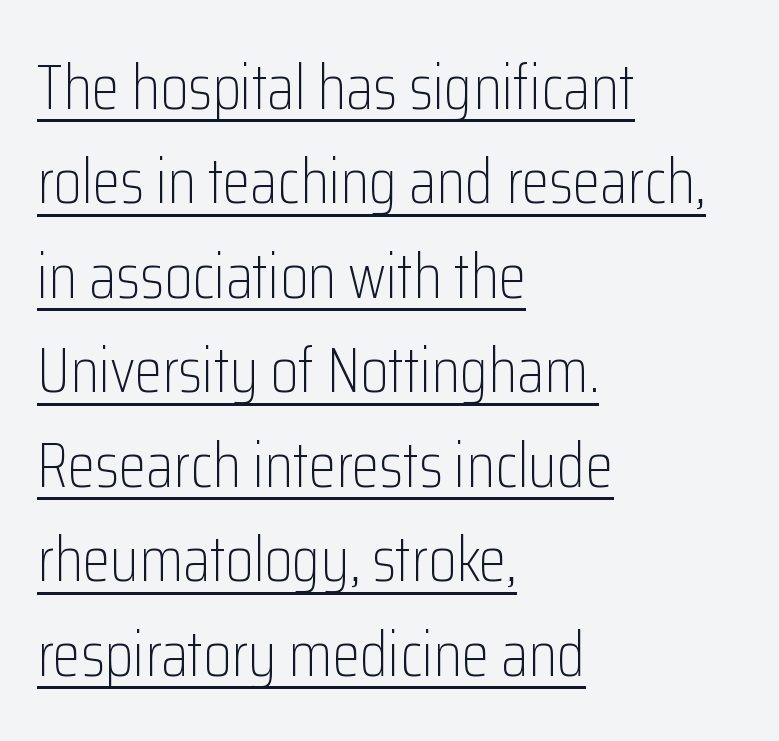
Q: Is the text bold? A: No.
Q: Is the text italic (slanted)? A: No, it is upright.
Q: Is the typeface a serif or a sans-serif typeface? A: Sans-serif.
Q: Is the text underlined? A: Yes.
Q: How is the paragraph aligned? A: Left-aligned.
Q: Is the spacing between letters normal or unusually wide? A: Normal.
Q: Is the spacing between lines tight, normal or loose? A: Normal.
Q: Width (condensed, normal, or wide)? A: Condensed.
Q: Stroke contrast? A: Low.
Q: x-height? A: Medium.
Q: Monospaced? A: No.
